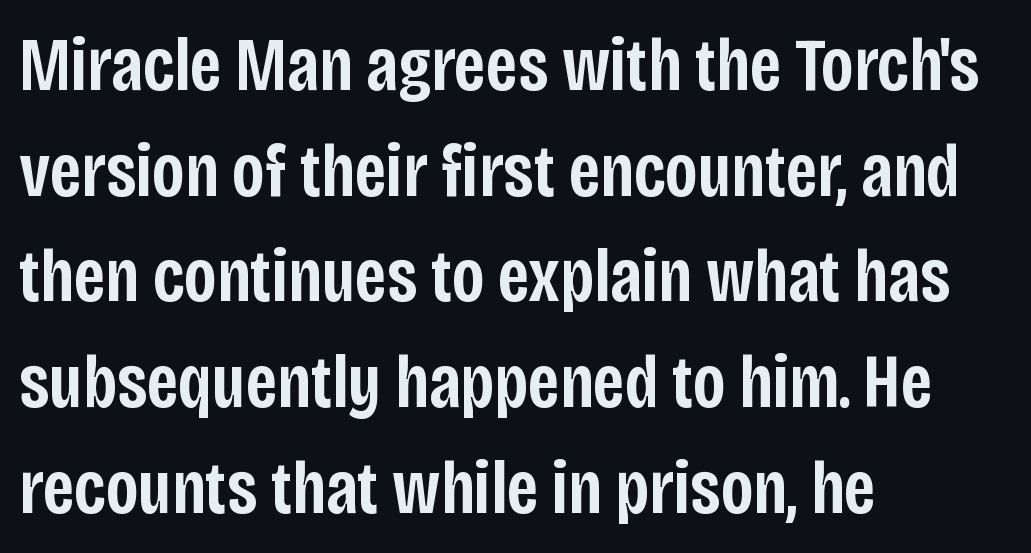
The image shows 76 px semibold, condensed sans-serif type, upright; set left-aligned, normal line spacing (1.39x), normal letter spacing, not underlined; low stroke contrast and a large x-height.
